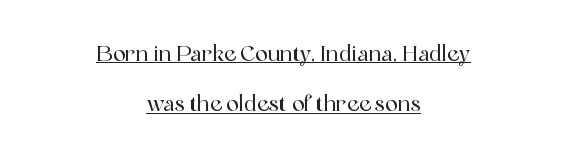
{"italic": "no", "underline": "yes", "align": "center", "line_spacing": "loose", "line_spacing_ratio": 2.4, "letter_spacing": "normal", "letter_spacing_em": 0.0, "glyph_px": 21}
